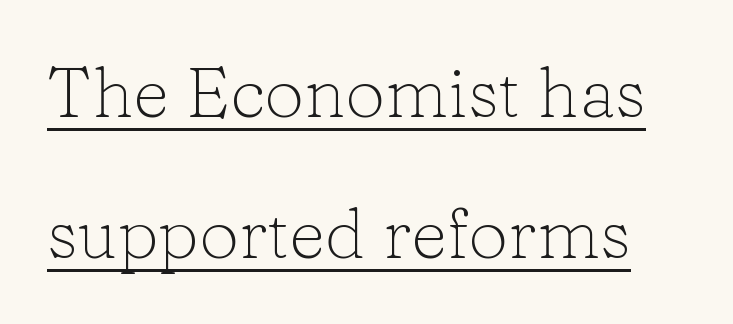
Q: Is the text bold? A: No.
Q: Is the text italic (slanted)? A: No, it is upright.
Q: Is the typeface a serif or a sans-serif typeface? A: Serif.
Q: Is the text underlined? A: Yes.
Q: Is the spacing between letters normal or unusually wide? A: Normal.
Q: Is the spacing between lines tight, normal or loose? A: Loose.
Q: Width (condensed, normal, or wide)? A: Normal.
Q: Stroke contrast? A: Low.
Q: x-height? A: Medium.
Q: Monospaced? A: No.
